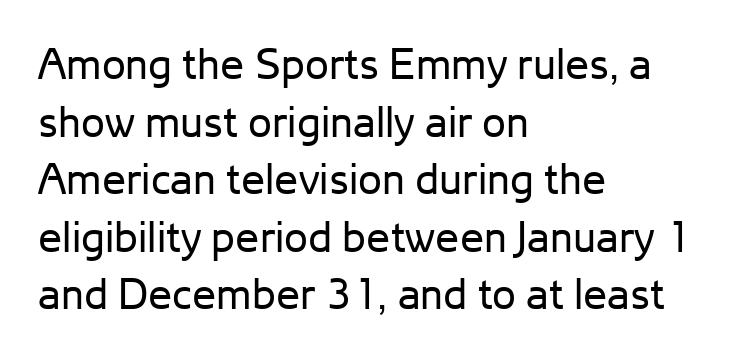
The text block is weighted toward the left margin, trailing off unevenly rightward. Glance below the letters and you will spot only blank space. Nothing heavy about these letters — not bold at all. Upright lettering throughout.
